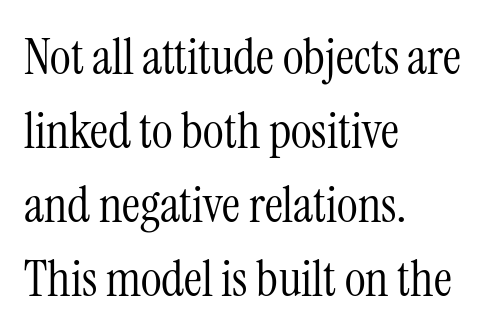
The image shows 50 px light, condensed serif type, upright; set left-aligned, normal line spacing (1.48x), normal letter spacing, not underlined; medium stroke contrast and a medium x-height.
